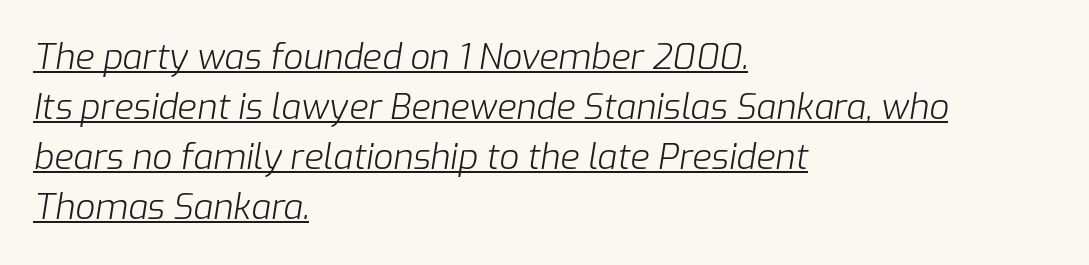
{"italic": "yes", "lean": "right", "slant_degrees": 9, "bold": "no", "weight": "light", "width": "normal", "stroke_contrast": "low", "x_height": "medium", "monospaced": "no", "underline": "yes", "align": "left", "line_spacing": "normal", "line_spacing_ratio": 1.43, "letter_spacing": "normal", "letter_spacing_em": 0.0, "glyph_px": 35}
